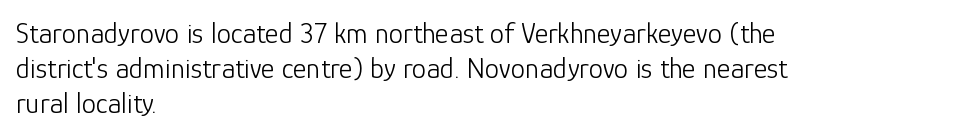
{"serif": "no", "italic": "no", "bold": "no", "weight": "light", "width": "normal", "stroke_contrast": "low", "x_height": "medium", "monospaced": "no", "underline": "no", "align": "left", "line_spacing_ratio": 1.21, "letter_spacing": "normal", "letter_spacing_em": 0.0, "glyph_px": 29}
